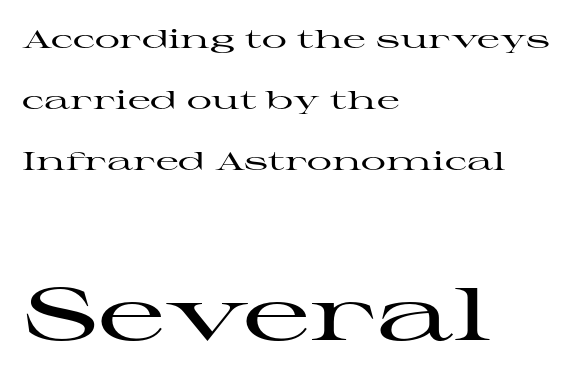
Q: Is the text italic (slanted)? A: No, it is upright.
Q: Is the typeface a serif or a sans-serif typeface? A: Serif.
Q: Is the text underlined? A: No.
Q: How is the paragraph aligned? A: Left-aligned.
Q: Is the spacing between letters normal or unusually wide? A: Normal.
Q: Is the spacing between lines tight, normal or loose? A: Loose.
Q: Which block of text is set in a larger size, the first (top) or the second (bottom)? A: The second (bottom) one.
Q: Width (condensed, normal, or wide)? A: Wide.
Q: Stroke contrast? A: High.
Q: x-height? A: Medium.
Q: Monospaced? A: No.
